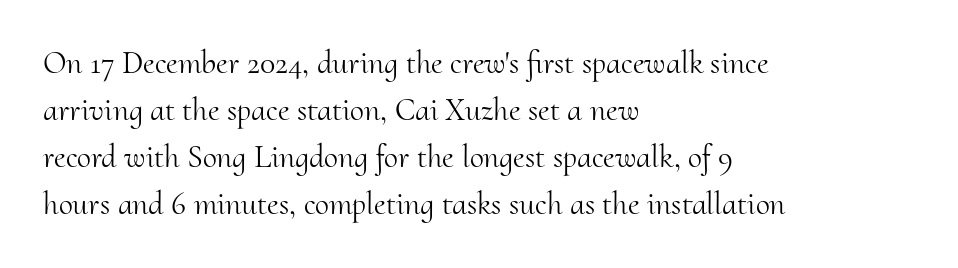
In CSS terms this would be text-align: left. The letterforms sit at book weight or below. Just letters on the line, the space beneath them empty. A typesetter would mark this as roman, not italic.
